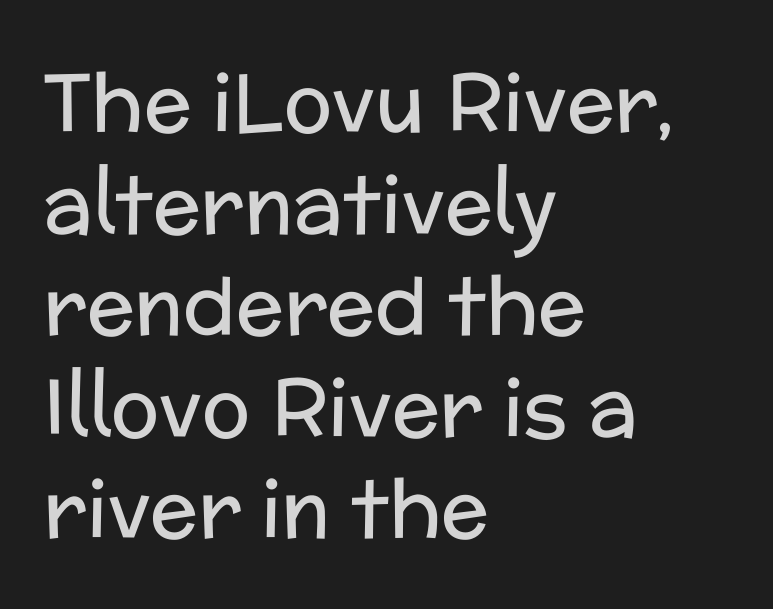
This is roman type, the default non-slanted kind. The letters advance in unequal steps, a hallmark of proportional type. Clear beneath every line of the passage. No letter is thick-stroked: the sample isn't bold. The lines sit at an ordinary, default distance from one another.
